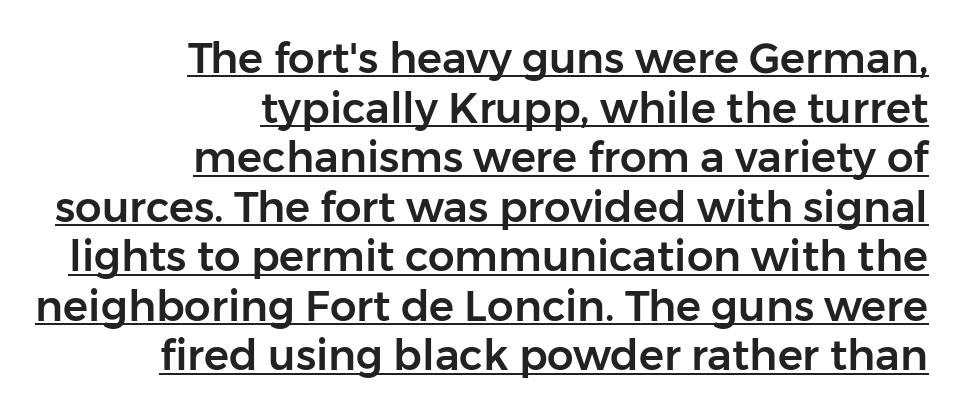
Q: Is the text italic (slanted)? A: No, it is upright.
Q: Is the typeface a serif or a sans-serif typeface? A: Sans-serif.
Q: Is the text underlined? A: Yes.
Q: How is the paragraph aligned? A: Right-aligned.
Q: Is the spacing between letters normal or unusually wide? A: Normal.
Q: Width (condensed, normal, or wide)? A: Normal.
Q: Stroke contrast? A: Low.
Q: x-height? A: Medium.
Q: Monospaced? A: No.
